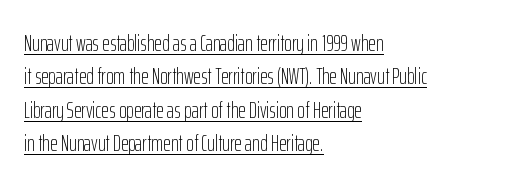
Q: Is the text bold? A: No.
Q: Is the text italic (slanted)? A: No, it is upright.
Q: Is the text underlined? A: Yes.
Q: How is the paragraph aligned? A: Left-aligned.
Q: Is the spacing between letters normal or unusually wide? A: Normal.
Q: Is the spacing between lines tight, normal or loose? A: Normal.
